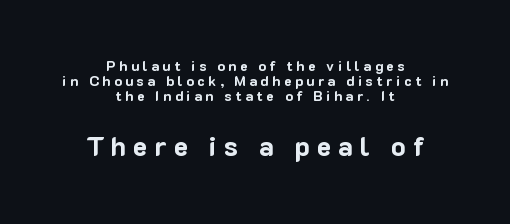
{"italic": "no", "bold": "yes", "underline": "no", "align": "center", "line_spacing": "tight", "line_spacing_ratio": 1.08, "letter_spacing": "wide", "letter_spacing_em": 0.26, "larger_block": "second", "size_ratio": 1.93, "glyph_px": 27}
